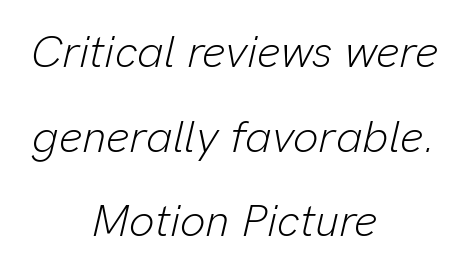
Q: Is the text bold? A: No.
Q: Is the text italic (slanted)? A: Yes, it leans right by about 13 degrees.
Q: Is the text underlined? A: No.
Q: How is the paragraph aligned? A: Centered.
Q: Is the spacing between letters normal or unusually wide? A: Normal.
Q: Width (condensed, normal, or wide)? A: Normal.
Q: Stroke contrast? A: Low.
Q: x-height? A: Medium.
Q: Monospaced? A: No.
